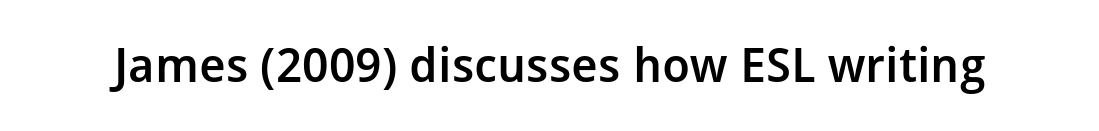
Q: Is the text bold? A: Semi-bold.
Q: Is the text italic (slanted)? A: No, it is upright.
Q: Is the typeface a serif or a sans-serif typeface? A: Sans-serif.
Q: Is the text underlined? A: No.
Q: Is the spacing between letters normal or unusually wide? A: Normal.
Q: Width (condensed, normal, or wide)? A: Normal.
Q: Stroke contrast? A: Low.
Q: x-height? A: Medium.
Q: Monospaced? A: No.
